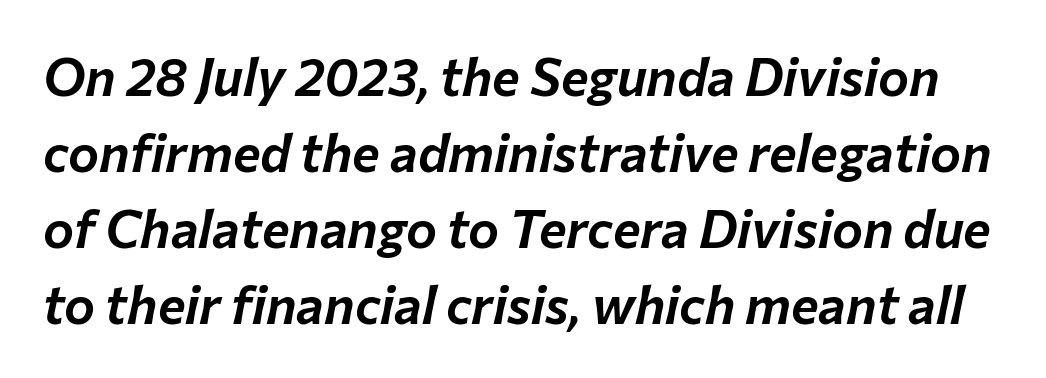
Q: Is the text italic (slanted)? A: Yes, it leans right by about 12 degrees.
Q: Is the text underlined? A: No.
Q: Is the spacing between letters normal or unusually wide? A: Normal.
Q: Is the spacing between lines tight, normal or loose? A: Normal.
Q: Width (condensed, normal, or wide)? A: Normal.
Q: Stroke contrast? A: Low.
Q: x-height? A: Medium.
Q: Monospaced? A: No.
